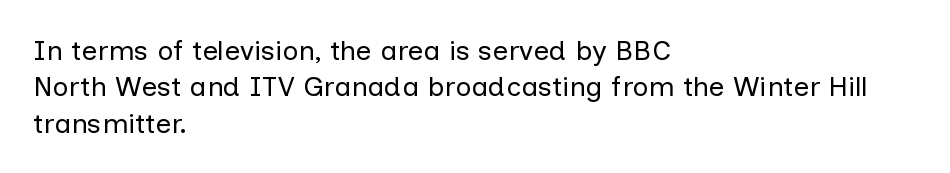
The image shows 28 px regular-weight sans-serif type, upright; set left-aligned, normal line spacing (1.3x), normal letter spacing, not underlined; low stroke contrast and a medium x-height.
